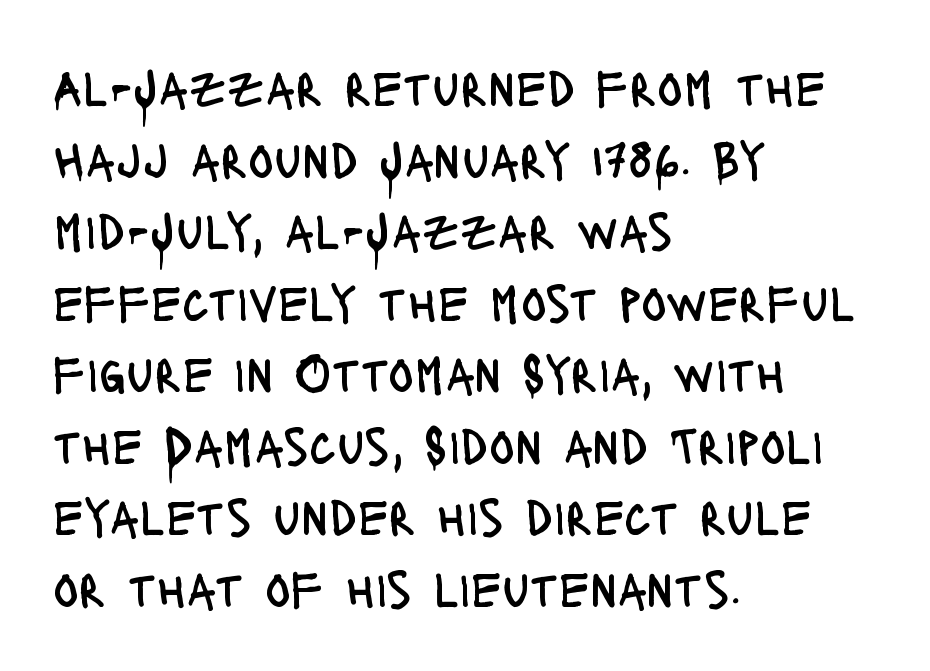
The image shows 53 px regular-weight, condensed sans-serif type, upright; set left-aligned, normal line spacing (1.35x), normal letter spacing, not underlined; low stroke contrast and a large x-height.
